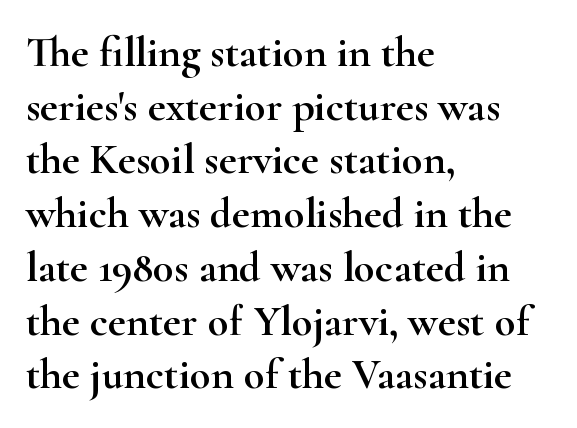
{"serif": "yes", "italic": "no", "width": "wide", "stroke_contrast": "high", "x_height": "small", "monospaced": "no", "underline": "no", "align": "left", "line_spacing": "normal", "line_spacing_ratio": 1.25, "letter_spacing": "normal", "letter_spacing_em": 0.0, "glyph_px": 43}
